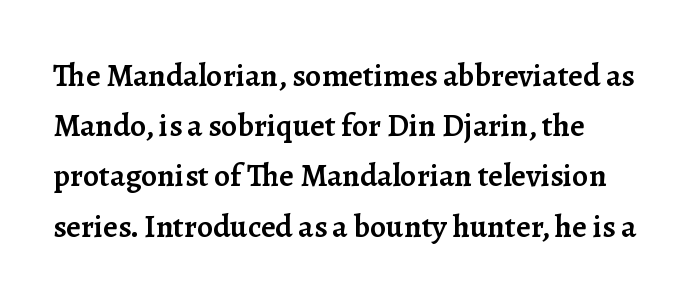
The letters sit at their default tracking, neither squeezed nor spread. Stroke thickness is moderately raised; the sample reads as semibold. The rendering anchors every line to the left-hand side. The rows are spaced the way most documents space them.
